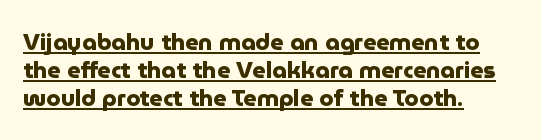
The image shows 23 px bold type, upright; set left-aligned, line spacing 1.21x, normal letter spacing, underlined.
